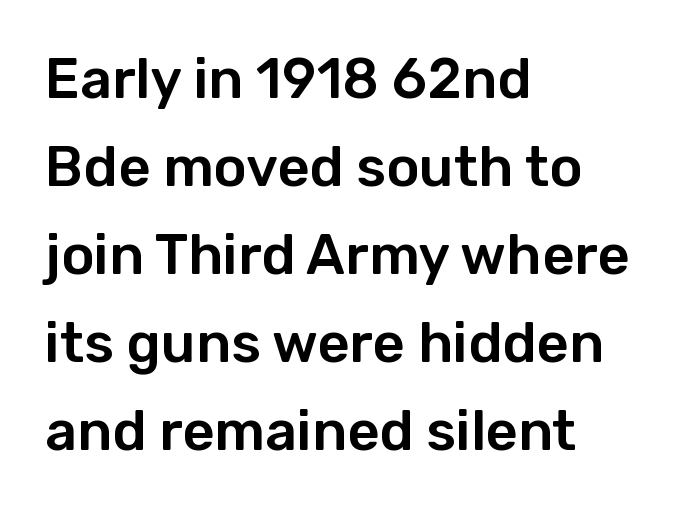
The image shows 56 px sans-serif type, upright; set left-aligned, normal line spacing (1.57x), normal letter spacing, not underlined; low stroke contrast and a medium x-height.
